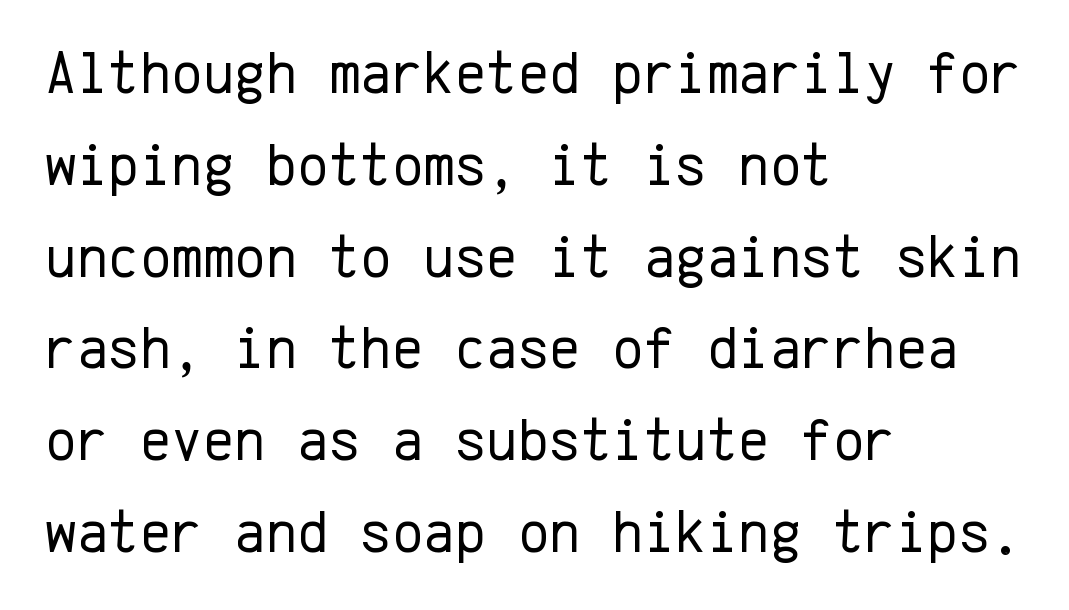
These lines are rendered in a fixed-pitch font. A typesetter would call this leading conventional body-copy spacing. The lines in this sample share a left origin and differ only in where they stop. Designer's note — italics off, roman on.
